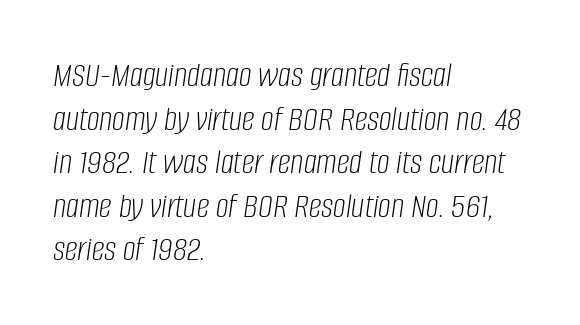
Q: Is the text bold? A: No.
Q: Is the text italic (slanted)? A: Yes, it leans right by about 8 degrees.
Q: Is the text underlined? A: No.
Q: How is the paragraph aligned? A: Left-aligned.
Q: Is the spacing between letters normal or unusually wide? A: Normal.
Q: Width (condensed, normal, or wide)? A: Condensed.
Q: Stroke contrast? A: Low.
Q: x-height? A: Large.
Q: Monospaced? A: No.
